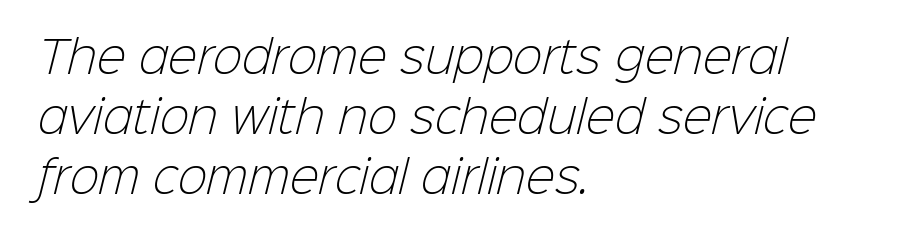
The image shows 44 px light sans-serif type; set left-aligned, normal line spacing (1.36x), normal letter spacing, not underlined; low stroke contrast and a medium x-height.
